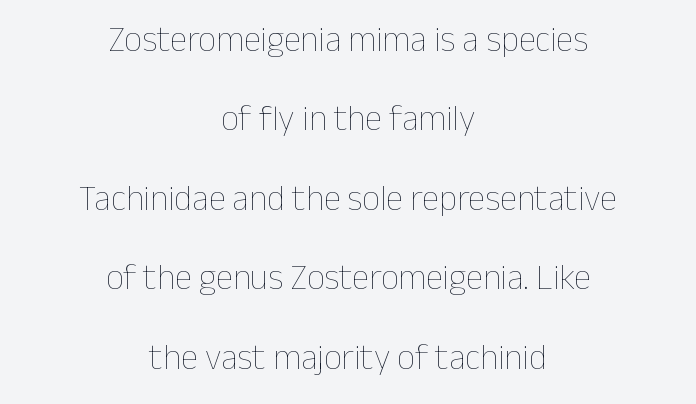
The image shows 35 px thin type, upright; set centered, loose line spacing (2.27x), normal letter spacing, not underlined; low stroke contrast and a medium x-height.
